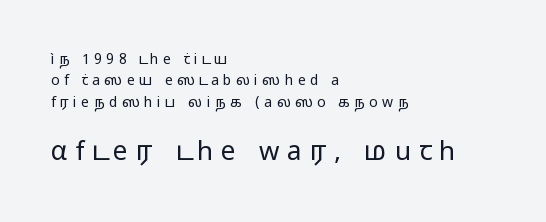
{"italic": "no", "bold": "no", "underline": "no", "align": "left", "line_spacing": "normal", "line_spacing_ratio": 1.52, "letter_spacing": "wide", "letter_spacing_em": 0.31, "larger_block": "second", "size_ratio": 1.86, "glyph_px": 26}
